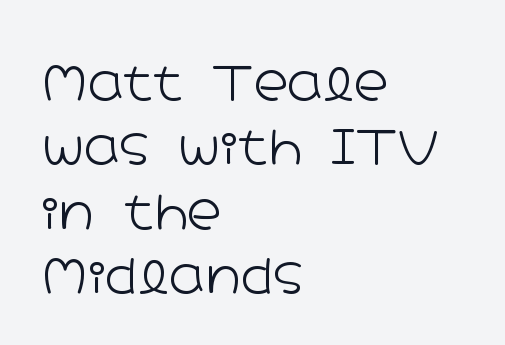
{"serif": "no", "italic": "no", "bold": "no", "weight": "light", "width": "wide", "stroke_contrast": "low", "x_height": "medium", "monospaced": "no", "underline": "no", "align": "left", "line_spacing": "normal", "line_spacing_ratio": 1.34, "letter_spacing": "normal", "letter_spacing_em": 0.0, "glyph_px": 48}
